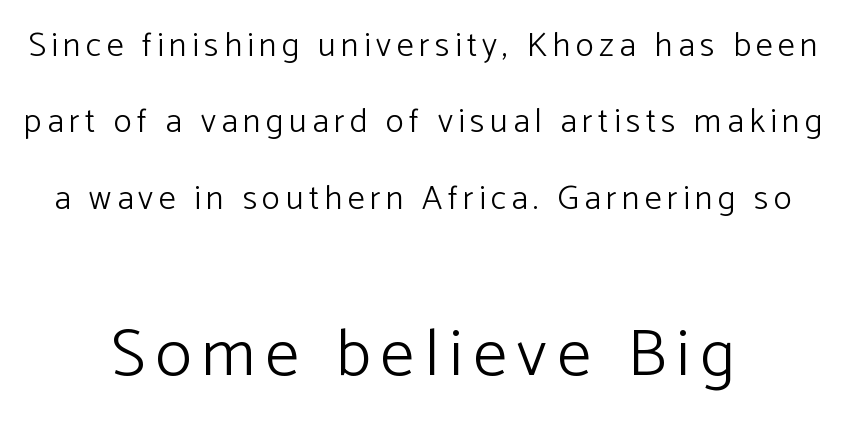
{"serif": "no", "italic": "no", "bold": "no", "weight": "light", "width": "normal", "stroke_contrast": "low", "x_height": "medium", "monospaced": "no", "underline": "no", "align": "center", "line_spacing": "loose", "line_spacing_ratio": 2.25, "larger_block": "second", "size_ratio": 1.97, "glyph_px": 67}
